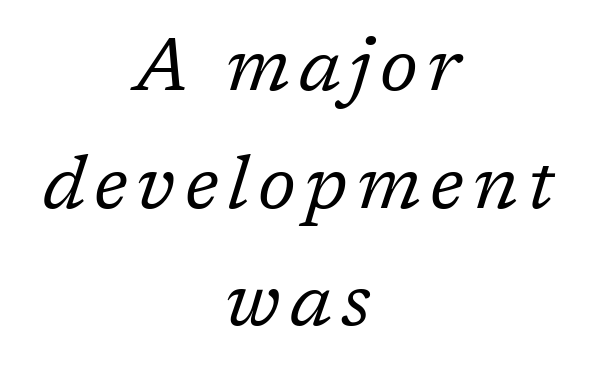
The image shows 75 px regular-weight serif type, italic (leaning right); set centered, normal line spacing (1.57x), not underlined; low stroke contrast and a medium x-height.
